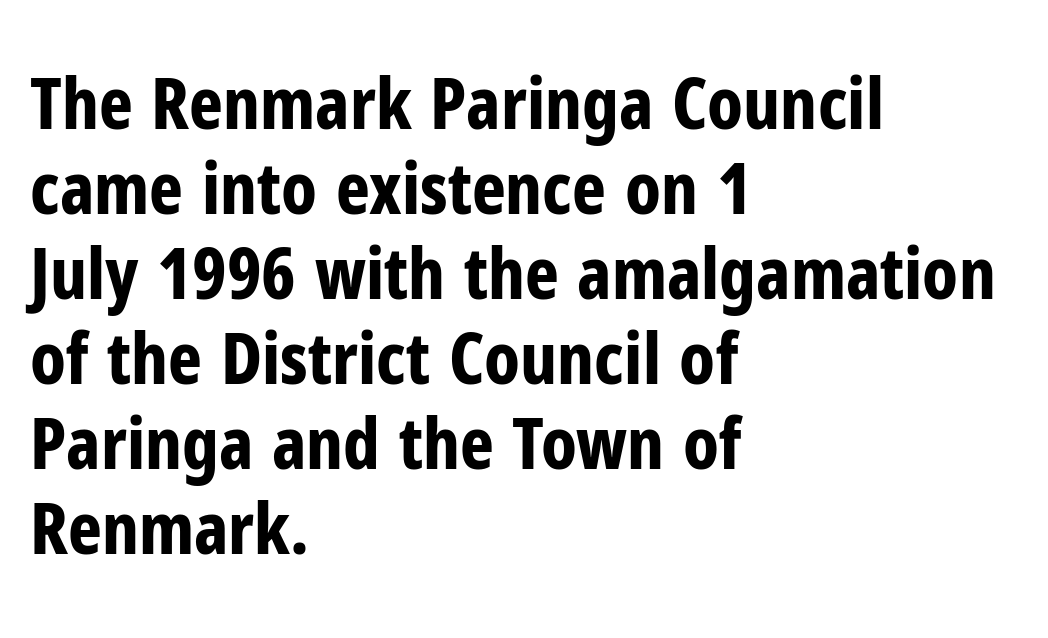
Characters remain perfectly vertical along every line. The letters are bold, with thick, heavy strokes. The glyphs are unaccompanied by any horizontal stroke below them. Glyph-to-glyph distance matches everyday printed text. Each letter's strokes conclude bluntly, with no projecting serifs.
